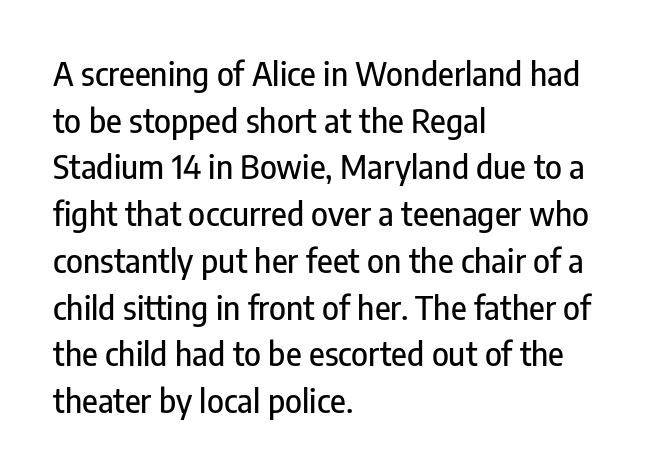
{"serif": "no", "italic": "no", "width": "condensed", "stroke_contrast": "low", "x_height": "medium", "monospaced": "no", "underline": "no", "align": "left", "line_spacing": "normal", "line_spacing_ratio": 1.46, "letter_spacing": "normal", "letter_spacing_em": 0.0, "glyph_px": 32}
